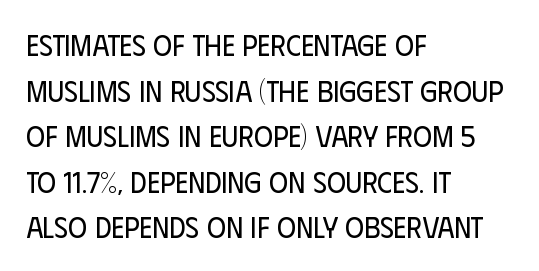
The glyphs are unaccompanied by any horizontal stroke below them. Inter-character spacing is left at the font's built-in metrics. The typesetter chose a ragged-right arrangement here. Leading matches the norm, producing a regular column. Vertical stems look standard width or narrower in stroke.
